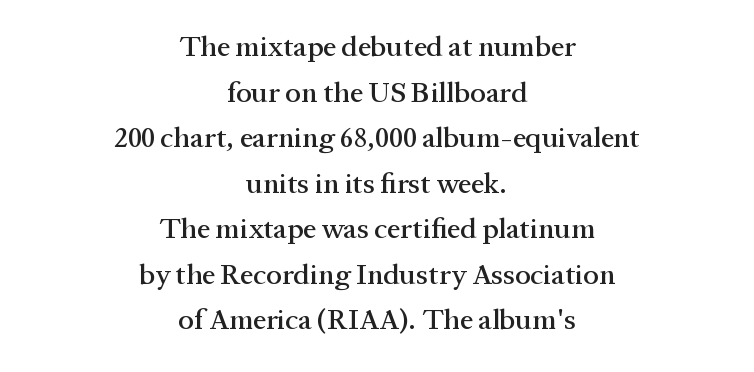
{"serif": "yes", "italic": "no", "width": "normal", "stroke_contrast": "medium", "x_height": "medium", "monospaced": "no", "underline": "no", "align": "center", "line_spacing": "normal", "line_spacing_ratio": 1.57, "letter_spacing": "normal", "letter_spacing_em": 0.0, "glyph_px": 29}
